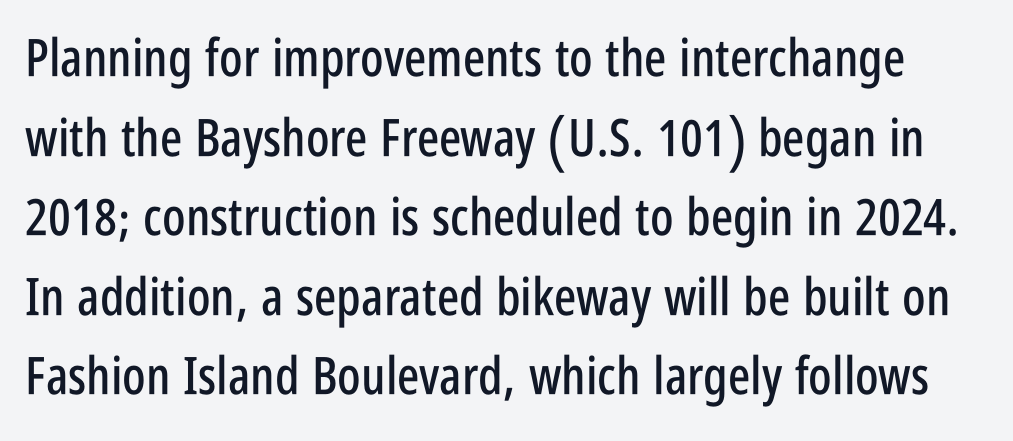
Q: Is the text italic (slanted)? A: No, it is upright.
Q: Is the typeface a serif or a sans-serif typeface? A: Sans-serif.
Q: Is the text underlined? A: No.
Q: Is the spacing between letters normal or unusually wide? A: Normal.
Q: Is the spacing between lines tight, normal or loose? A: Normal.
Q: Width (condensed, normal, or wide)? A: Condensed.
Q: Stroke contrast? A: Low.
Q: x-height? A: Large.
Q: Monospaced? A: No.
